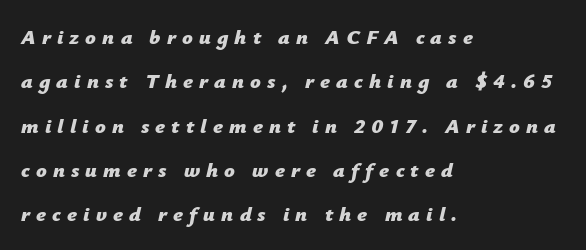
{"italic": "yes", "lean": "right", "slant_degrees": 12, "bold": "yes", "underline": "no", "align": "left", "line_spacing": "loose", "line_spacing_ratio": 2.11, "letter_spacing": "wide", "letter_spacing_em": 0.29, "glyph_px": 21}
